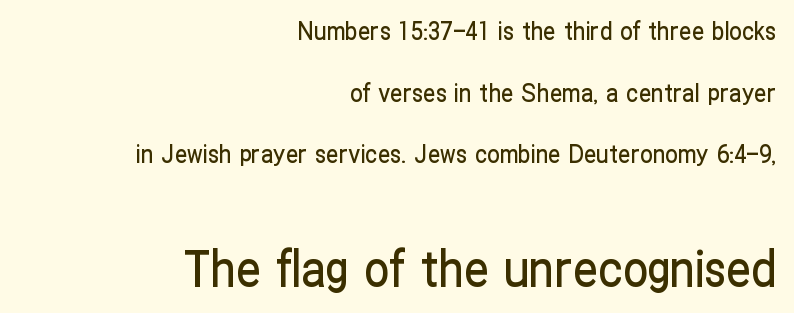
The image shows 50 px condensed sans-serif type, upright; set right-aligned, loose line spacing (2.47x), normal letter spacing, not underlined; the second (bottom) block is 2.0x larger; low stroke contrast and a medium x-height.
